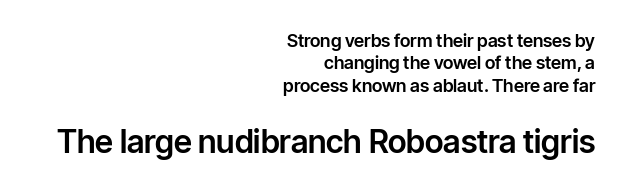
Note the varied advance widths — an 'i' is clearly narrower than an 'm'. Visually the block forms a straight wall on the right and a jagged coastline on the left. The area under the type is left untouched. The lettering stays uniformly vertical, giving the passage a roman look.
